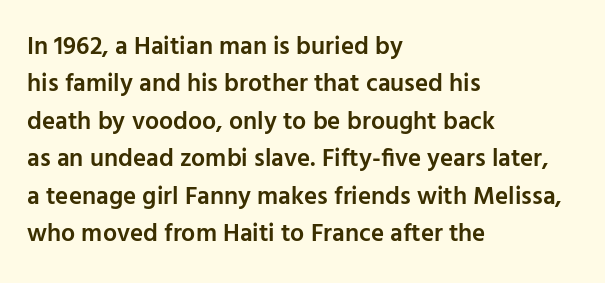
Standard letterfit; no display-style spreading of the glyphs. A bare baseline throughout the passage. Baseline-to-baseline distance is the conventional proportion of letter height. The axis of the letterforms is exactly vertical. The passage shown is semibold, sitting just below true bold. The lines are quadded left.
